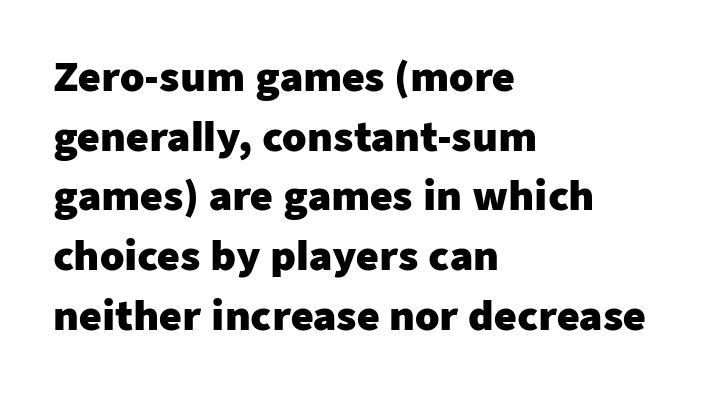
Layout note: lines flush left. The horizontal fit of the characters is conventional and even. Is this a fixed-width face? No — the glyphs have proportional, varying widths. The space directly below the letters is spotless. Compared with typical paragraphs, the rows here are spaced about the same.
